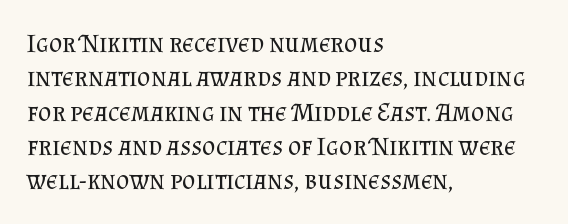
The image shows 26 px text type, upright; set left-aligned, normal line spacing (1.32x), normal letter spacing, not underlined.
